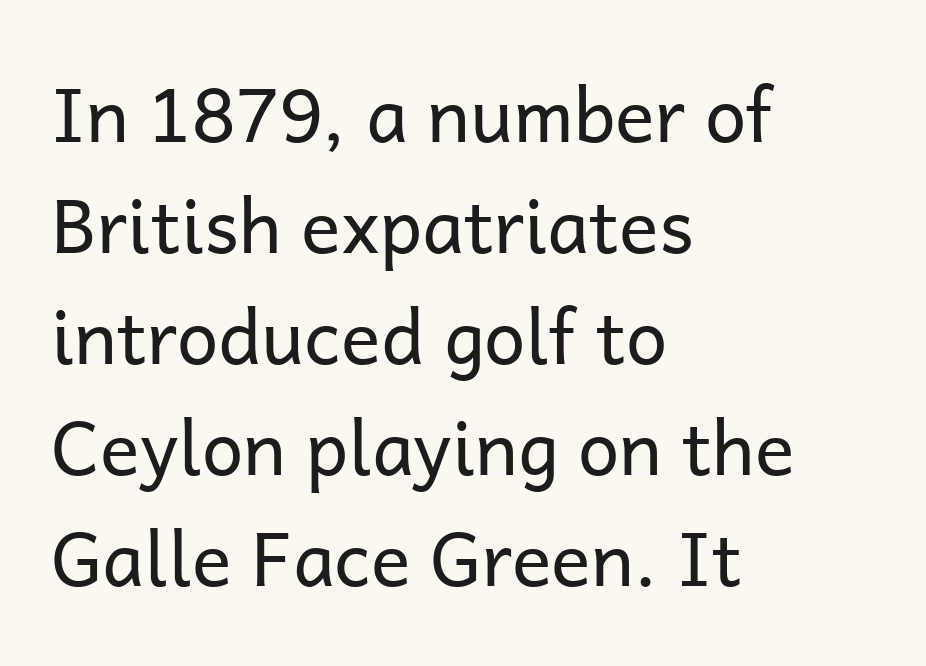
You could not count columns in this text — the font is proportionally spaced. Rows of type keep a routine distance in the vertical direction. No feet cap the strokes, marking this as sans-serif type. No letter is thick-stroked: the sample isn't bold.
